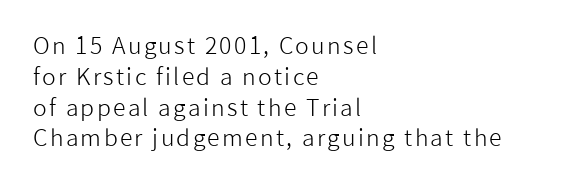
Q: Is the text bold? A: No.
Q: Is the text italic (slanted)? A: No, it is upright.
Q: Is the text underlined? A: No.
Q: How is the paragraph aligned? A: Left-aligned.
Q: Is the spacing between lines tight, normal or loose? A: Normal.
